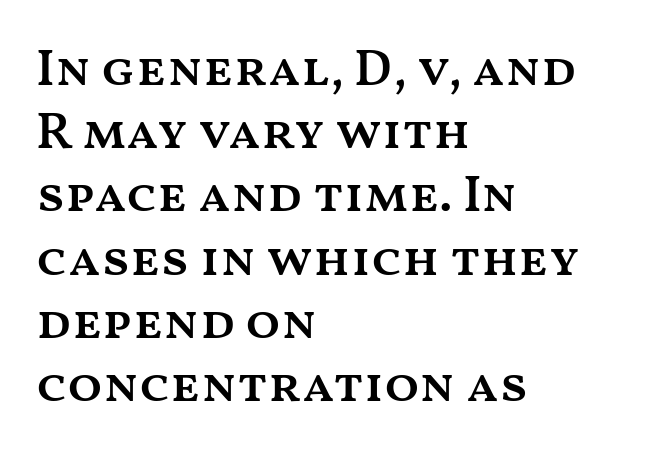
{"italic": "no", "bold": "semi", "weight": "semibold", "width": "wide", "stroke_contrast": "medium", "x_height": "medium", "monospaced": "no", "underline": "no", "align": "left", "line_spacing_ratio": 1.24, "letter_spacing": "normal", "letter_spacing_em": 0.0, "glyph_px": 51}
